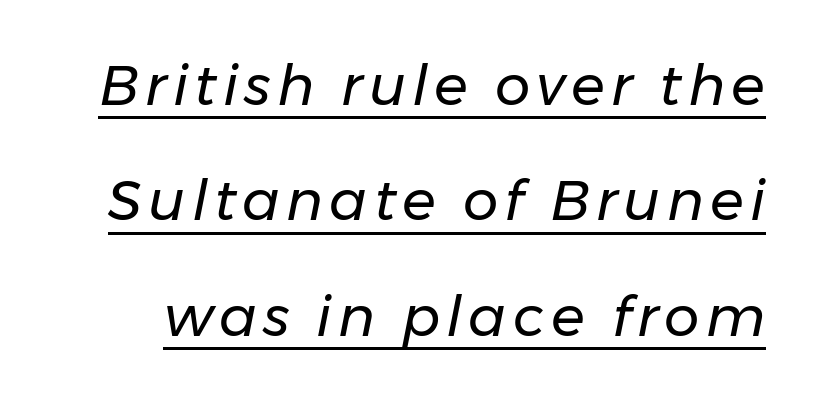
{"italic": "yes", "lean": "right", "slant_degrees": 11, "bold": "no", "weight": "regular", "width": "normal", "stroke_contrast": "low", "x_height": "medium", "monospaced": "no", "underline": "yes", "line_spacing": "loose", "line_spacing_ratio": 2.06, "glyph_px": 56}
